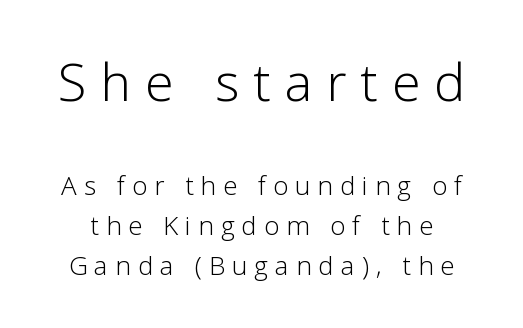
The axis of the letterforms is exactly vertical. A light-to-regular cut is what we see here. Vertically, the passage feels balanced, rows spaced as you'd expect. This sample has the flowing, uneven cadence of proportional lettering. Loose tracking; the words dissolve into strings of separated letters. Descender tails drop into unmarked territory.
